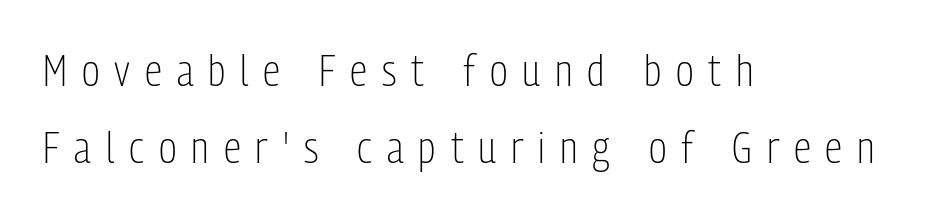
The image shows 44 px light, condensed sans-serif type, upright; set left-aligned, line spacing 1.76x, unusually wide letter spacing (+0.34 em), not underlined; low stroke contrast and a medium x-height.
